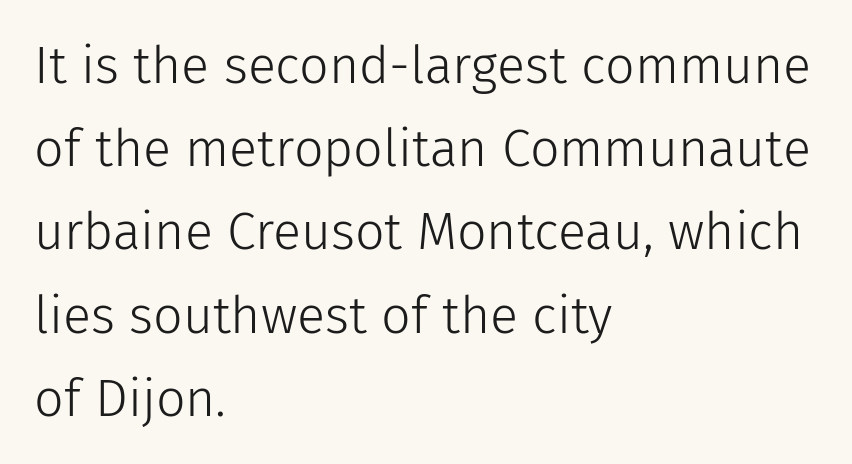
Q: Is the text bold? A: No.
Q: Is the text italic (slanted)? A: No, it is upright.
Q: Is the typeface a serif or a sans-serif typeface? A: Sans-serif.
Q: Is the text underlined? A: No.
Q: How is the paragraph aligned? A: Left-aligned.
Q: Is the spacing between letters normal or unusually wide? A: Normal.
Q: Is the spacing between lines tight, normal or loose? A: Normal.
Q: Width (condensed, normal, or wide)? A: Normal.
Q: Stroke contrast? A: Low.
Q: x-height? A: Medium.
Q: Monospaced? A: No.
